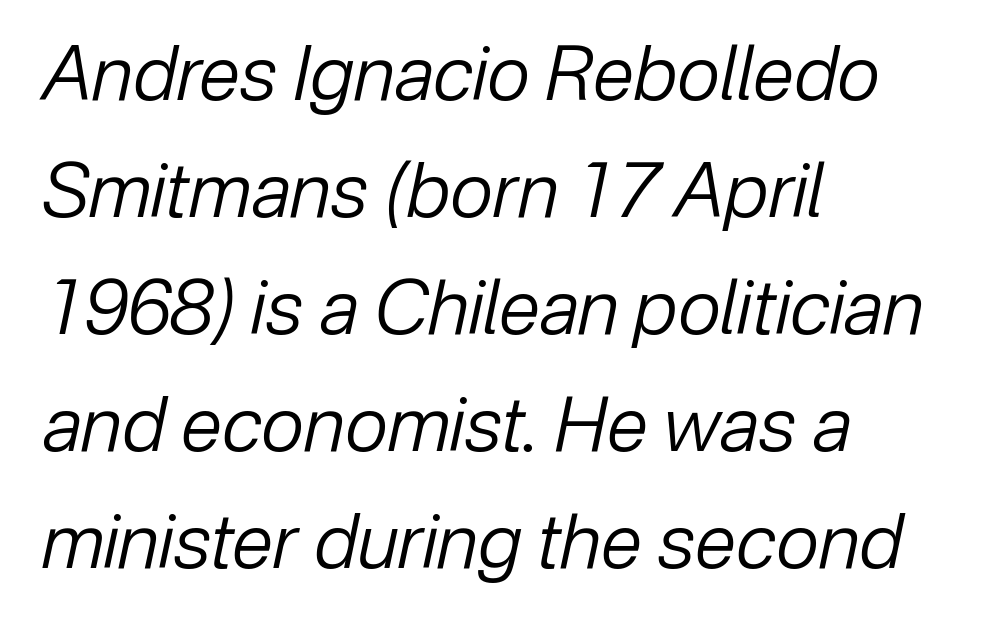
{"italic": "yes", "lean": "right", "slant_degrees": 12, "bold": "no", "weight": "regular", "width": "normal", "stroke_contrast": "low", "x_height": "medium", "monospaced": "no", "underline": "no", "align": "left", "line_spacing": "normal", "line_spacing_ratio": 1.56, "letter_spacing": "normal", "letter_spacing_em": 0.0, "glyph_px": 75}
